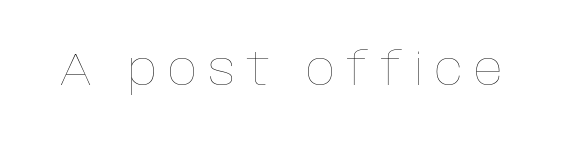
The face used here is rendered with a markedly widened letterfit. Character widths vary here, with narrow letters taking less room than wide ones. Just letters on the line, the space beneath them empty. Counters stay open thanks to moderate or lighter strokes. Tall strokes in this sample are plumb rather than angled.
